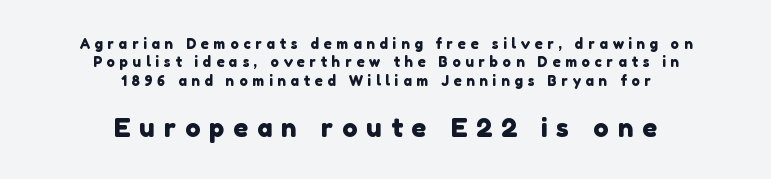
Top chunk: small. Bottom chunk: large. Underline: absent. Is the letter spacing exaggerated? Yes — the characters are pushed far apart. The rendering positions every line midway between the sides. Baseline-to-baseline distance is the conventional proportion of letter height.
